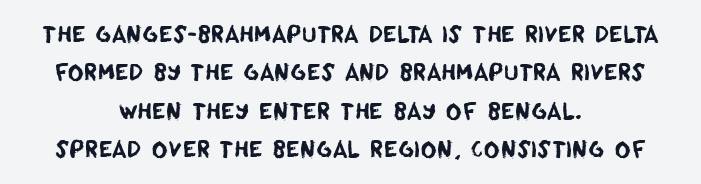
Q: Is the text underlined? A: No.
Q: How is the paragraph aligned? A: Centered.
Q: Is the spacing between letters normal or unusually wide? A: Normal.
